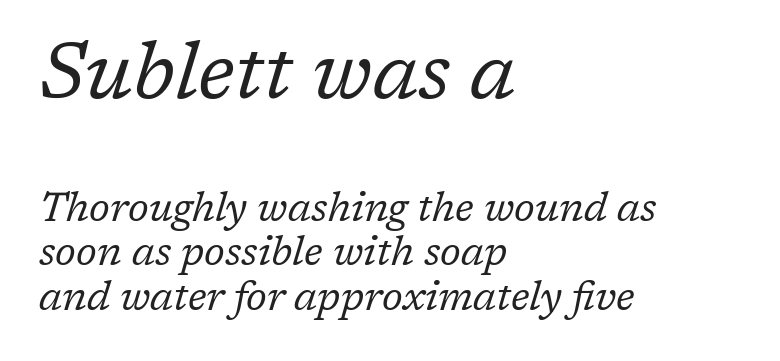
Every character sits at an angle, as italics do. Horizontal alignment here is leftward, the default for most running prose. Ink coverage per letter is moderate at most. Caption: upper text group enlarged, lower text group reduced.
